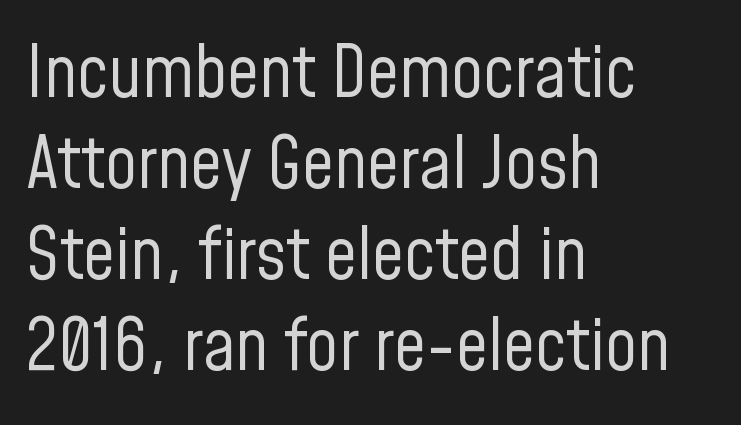
{"serif": "no", "italic": "no", "bold": "no", "weight": "regular", "width": "condensed", "stroke_contrast": "low", "x_height": "medium", "monospaced": "no", "underline": "no", "align": "left", "line_spacing": "normal", "line_spacing_ratio": 1.28, "letter_spacing": "normal", "letter_spacing_em": 0.0, "glyph_px": 71}
